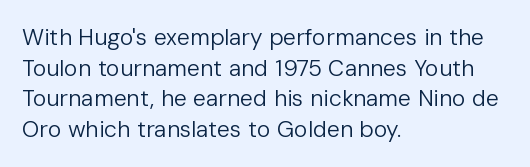
The image shows 23 px text type, upright; set left-aligned, normal line spacing (1.33x), normal letter spacing, not underlined.
